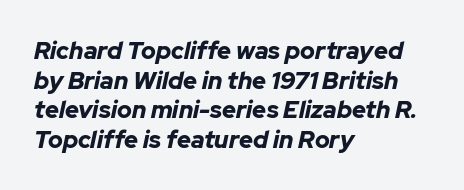
Q: Is the text bold? A: Yes.
Q: Is the text italic (slanted)? A: Yes, it leans right by about 12 degrees.
Q: Is the text underlined? A: No.
Q: How is the paragraph aligned? A: Left-aligned.
Q: Is the spacing between letters normal or unusually wide? A: Normal.
